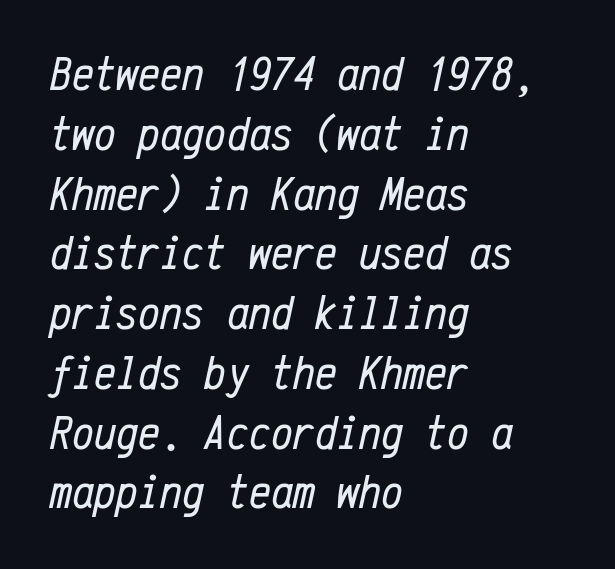
Q: Is the text bold? A: No.
Q: Is the text italic (slanted)? A: Yes, it leans right by about 12 degrees.
Q: Is the text underlined? A: No.
Q: How is the paragraph aligned? A: Left-aligned.
Q: Is the spacing between letters normal or unusually wide? A: Normal.
Q: Width (condensed, normal, or wide)? A: Condensed.
Q: Stroke contrast? A: Low.
Q: x-height? A: Medium.
Q: Monospaced? A: Yes.
